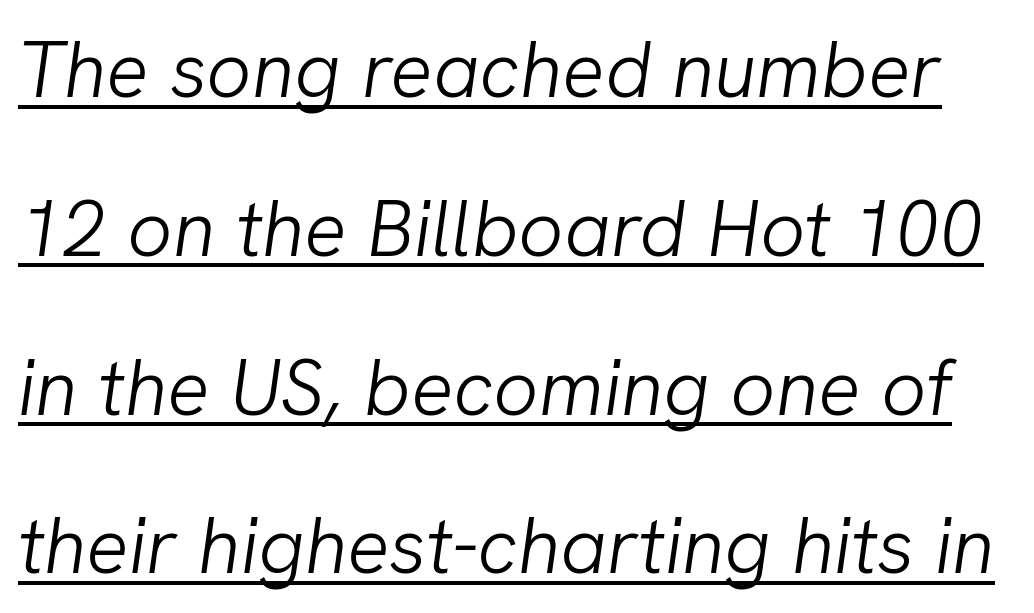
No chunkiness to these letters — they're not bold. Designer's note — italics engaged. The rendering uses the underline text-decoration. Compared with typical body copy, the letter spacing here is the same. Students, observe: this is what heavily led, spacious text looks like.
